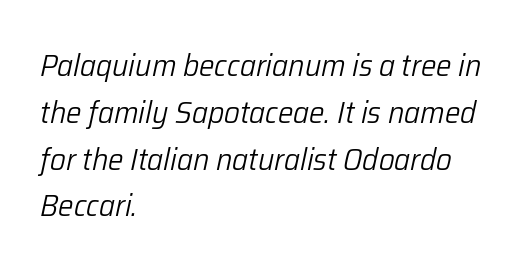
Q: Is the text bold? A: No.
Q: Is the text italic (slanted)? A: Yes, it leans right by about 12 degrees.
Q: Is the text underlined? A: No.
Q: How is the paragraph aligned? A: Left-aligned.
Q: Is the spacing between letters normal or unusually wide? A: Normal.
Q: Is the spacing between lines tight, normal or loose? A: Normal.
Q: Width (condensed, normal, or wide)? A: Normal.
Q: Stroke contrast? A: Low.
Q: x-height? A: Medium.
Q: Monospaced? A: No.
